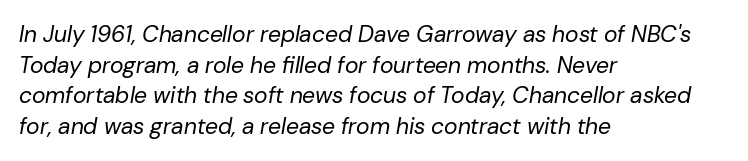
{"italic": "yes", "lean": "right", "slant_degrees": 10, "bold": "no", "underline": "no", "align": "left", "line_spacing": "normal", "line_spacing_ratio": 1.33, "letter_spacing": "normal", "letter_spacing_em": 0.0, "glyph_px": 23}
